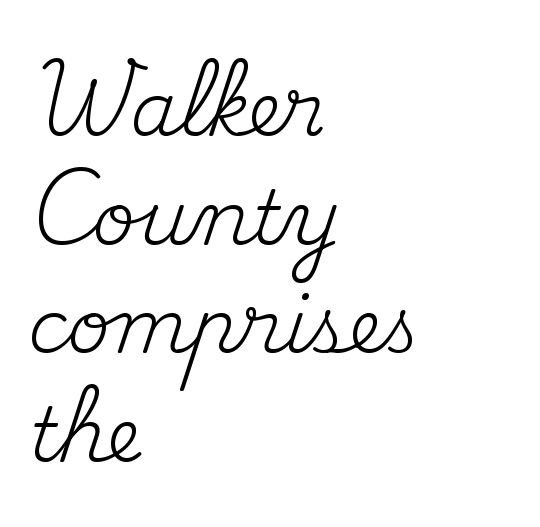
A serif font was chosen for this passage. The space between consecutive lines is moderate. Anything drawn beneath the words? Only blank space. Short note: letters normally spaced. You could not count columns in this text — the font is proportionally spaced.
